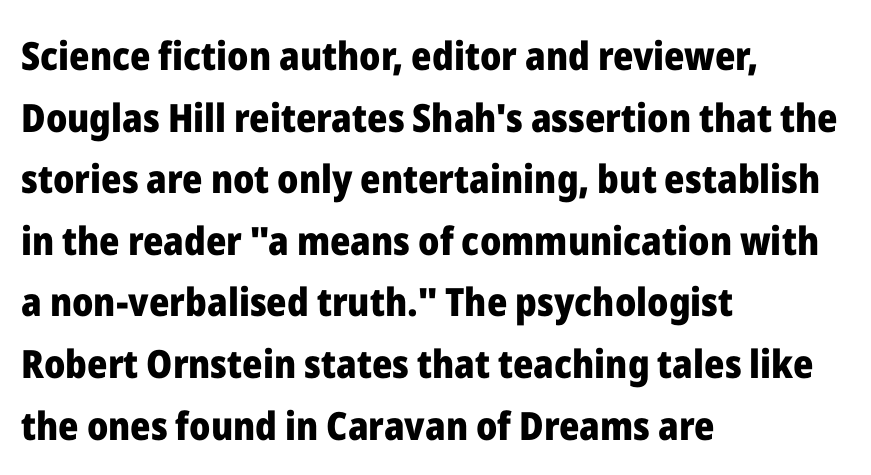
{"serif": "no", "italic": "no", "bold": "yes", "weight": "heavy", "width": "normal", "stroke_contrast": "low", "x_height": "medium", "monospaced": "no", "underline": "no", "align": "left", "line_spacing": "normal", "line_spacing_ratio": 1.58, "letter_spacing": "normal", "letter_spacing_em": 0.0, "glyph_px": 39}
